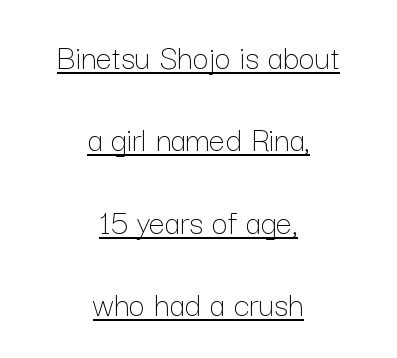
The sample's only ornament is a line tracing under the words. Style check: upright. Whoever set this chose breathing room over compactness in the vertical rhythm. Is this a fixed-width face? No — the glyphs have proportional, varying widths.
